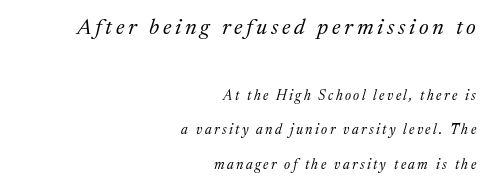
Q: Is the text bold? A: No.
Q: Is the text italic (slanted)? A: Yes, it leans right by about 17 degrees.
Q: Is the text underlined? A: No.
Q: How is the paragraph aligned? A: Right-aligned.
Q: Is the spacing between lines tight, normal or loose? A: Loose.
Q: Which block of text is set in a larger size, the first (top) or the second (bottom)? A: The first (top) one.
